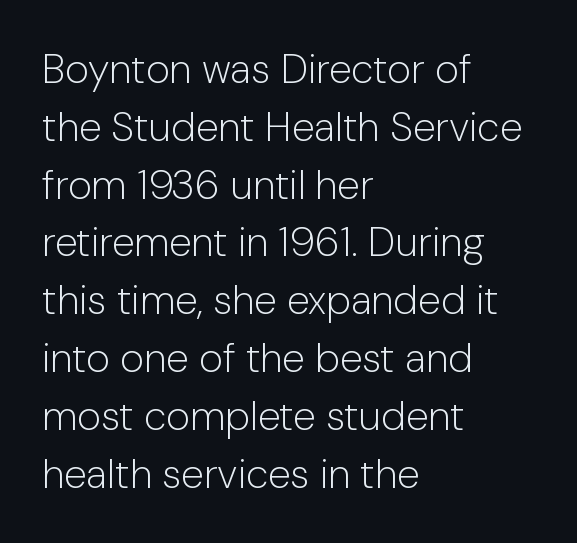
The image shows 41 px light sans-serif type, upright; set left-aligned, normal line spacing (1.41x), normal letter spacing, not underlined; low stroke contrast and a medium x-height.
